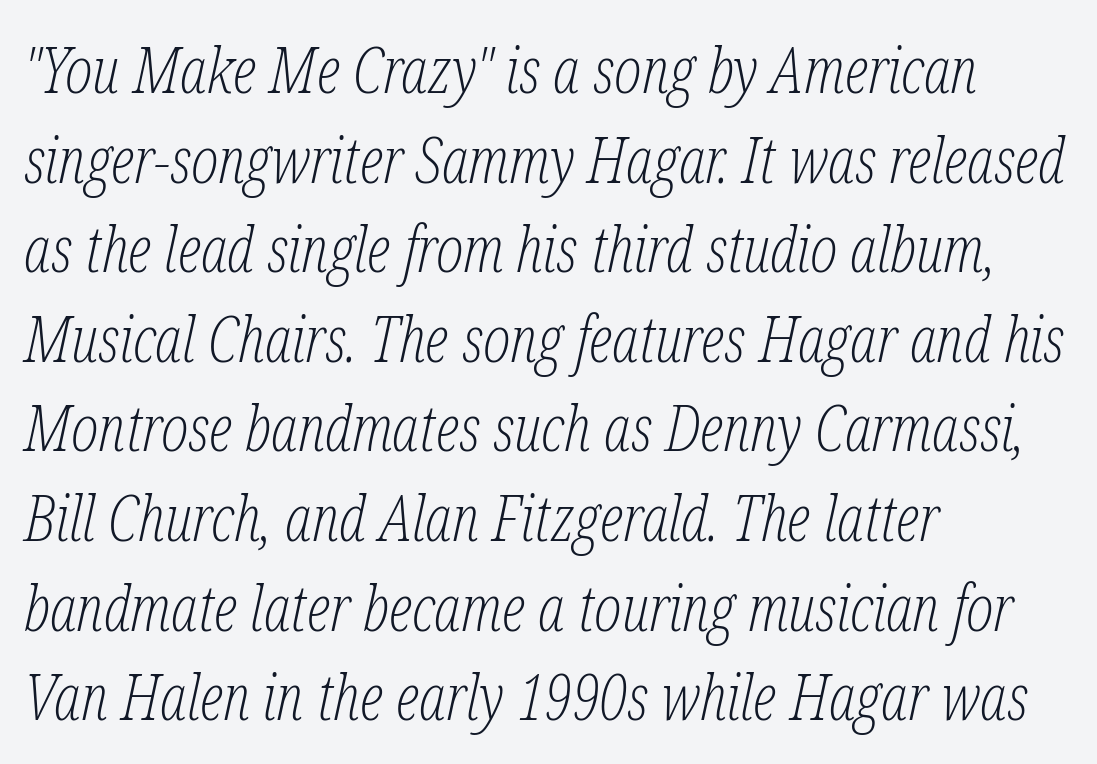
Q: Is the text bold? A: No.
Q: Is the text italic (slanted)? A: Yes, it leans right by about 12 degrees.
Q: Is the typeface a serif or a sans-serif typeface? A: Serif.
Q: Is the text underlined? A: No.
Q: How is the paragraph aligned? A: Left-aligned.
Q: Is the spacing between letters normal or unusually wide? A: Normal.
Q: Is the spacing between lines tight, normal or loose? A: Normal.
Q: Width (condensed, normal, or wide)? A: Condensed.
Q: Stroke contrast? A: Low.
Q: x-height? A: Medium.
Q: Monospaced? A: No.
